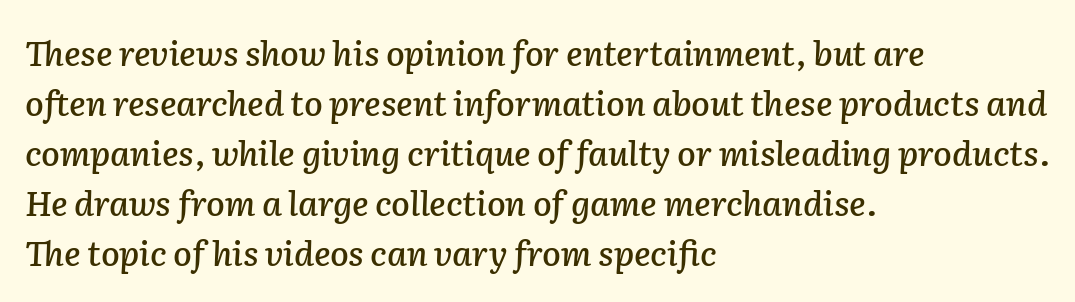
Q: Is the text italic (slanted)? A: Yes, it leans right by about 2 degrees.
Q: Is the text underlined? A: No.
Q: How is the paragraph aligned? A: Left-aligned.
Q: Is the spacing between letters normal or unusually wide? A: Normal.
Q: Is the spacing between lines tight, normal or loose? A: Normal.
Q: Width (condensed, normal, or wide)? A: Normal.
Q: Stroke contrast? A: Low.
Q: x-height? A: Medium.
Q: Monospaced? A: No.
